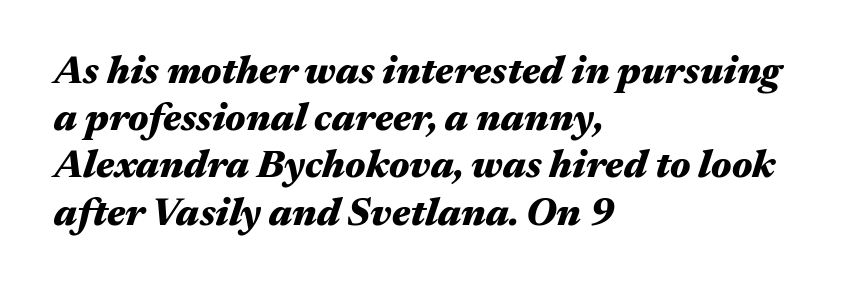
Spacing verdict: proportional, widths tailored to each character. Layout note: lines flush left. Descenders hang freely into open space. Here the glyphs are tracked normally, forming tight word shapes. The lettering tilts uniformly, giving the passage an italic look. How heavy is the stroke? Heavy — this is a bold.
